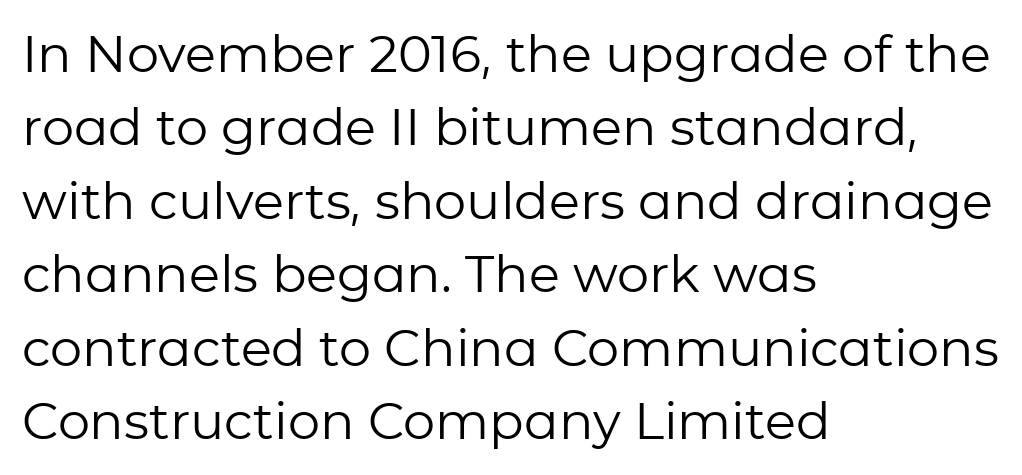
Do the characters align in a grid? No, the font is proportional. No extra tracking has been applied to these lines. No feet cap the strokes, marking this as sans-serif type. Vertical stems look standard width or narrower in stroke.
